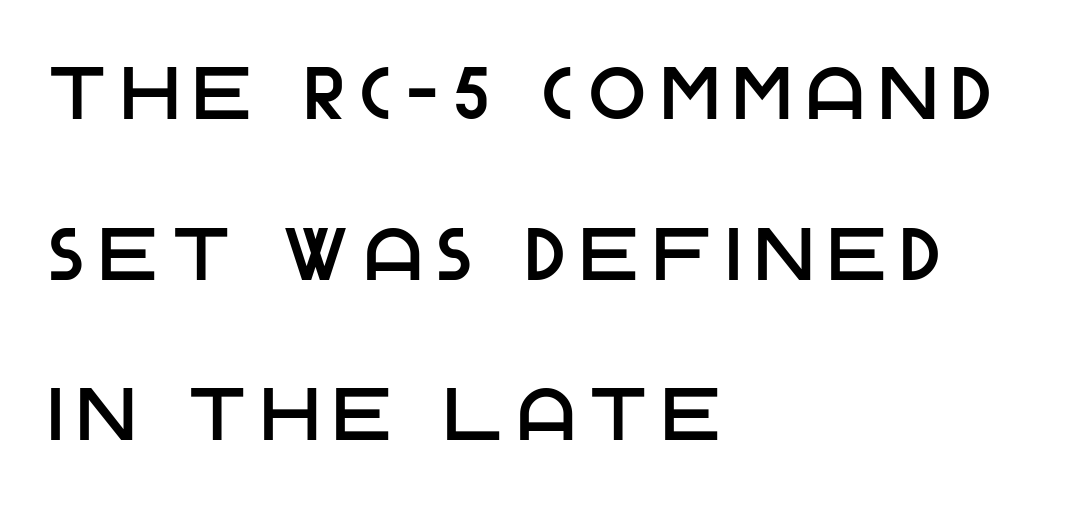
{"serif": "no", "italic": "no", "width": "normal", "stroke_contrast": "low", "x_height": "large", "monospaced": "no", "underline": "no", "align": "left", "line_spacing": "loose", "line_spacing_ratio": 2.17, "letter_spacing": "wide", "letter_spacing_em": 0.22, "glyph_px": 74}
